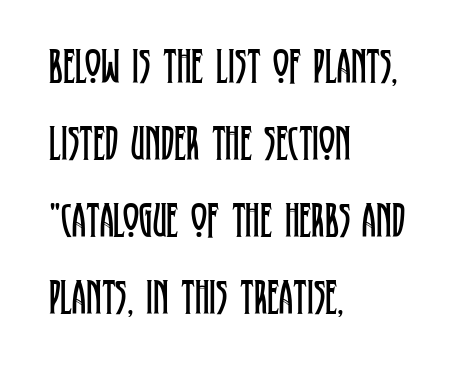
The image shows 49 px regular-weight, condensed serif type, upright; set left-aligned, normal line spacing (1.57x), normal letter spacing, not underlined; low stroke contrast and a large x-height.
